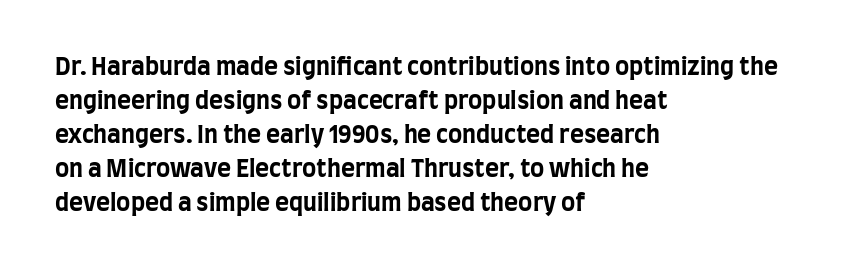
The passage shown stacks its lines at a standard gap. These lines keep a tight, regular rhythm from letter to letter. Descenders hang freely into open space. The sample has been set heavy, in full bold. Leftover space on each line is placed entirely after the last word. Nope, not italic — everything's standing straight.
